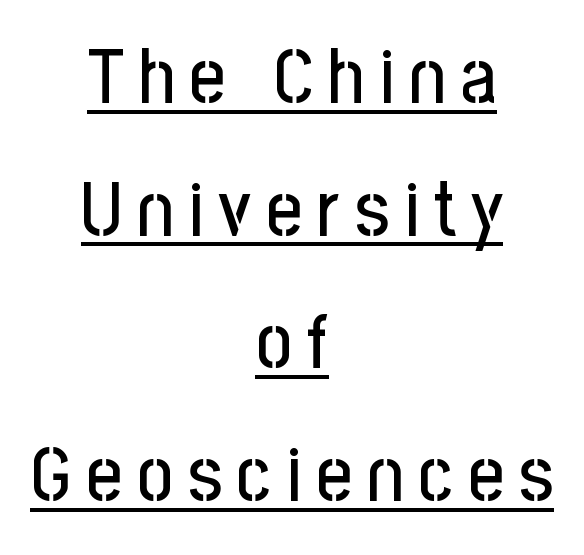
The image shows 78 px condensed sans-serif type, upright; set centered, normal line spacing (1.7x), underlined; low stroke contrast and a medium x-height.
